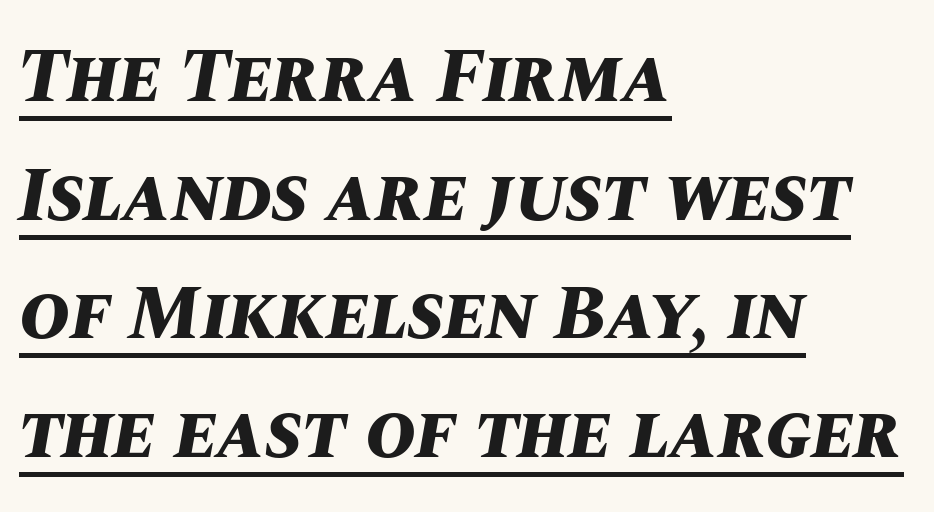
The image shows 77 px bold type, italic (leaning right); set left-aligned, normal line spacing (1.54x), normal letter spacing, underlined; medium stroke contrast and a large x-height.
